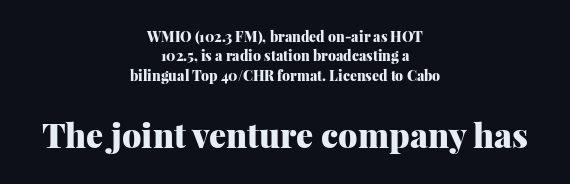
{"serif": "yes", "italic": "no", "bold": "yes", "weight": "heavy", "width": "normal", "stroke_contrast": "medium", "x_height": "medium", "monospaced": "no", "underline": "no", "align": "center", "line_spacing": "normal", "line_spacing_ratio": 1.38, "letter_spacing": "normal", "letter_spacing_em": 0.0, "larger_block": "second", "size_ratio": 2.43, "glyph_px": 34}
